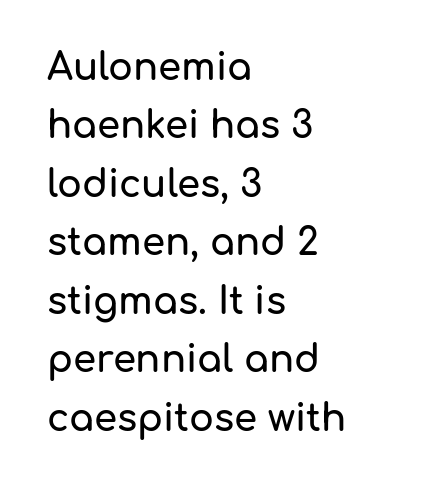
The image shows 37 px sans-serif type, upright; set left-aligned, normal line spacing (1.58x), normal letter spacing, not underlined; low stroke contrast and a medium x-height.
